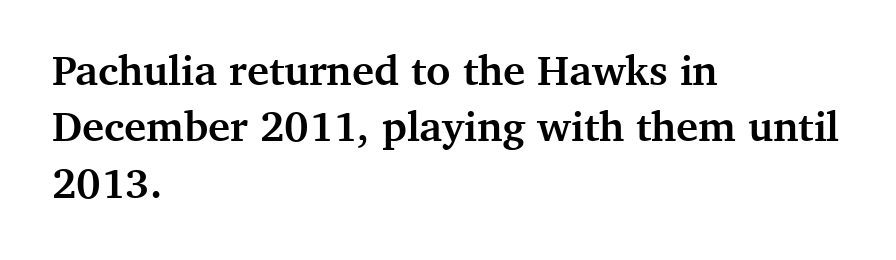
{"serif": "yes", "italic": "no", "bold": "yes", "weight": "semibold", "width": "normal", "stroke_contrast": "medium", "x_height": "medium", "monospaced": "no", "underline": "no", "align": "left", "line_spacing": "normal", "line_spacing_ratio": 1.34, "letter_spacing": "normal", "letter_spacing_em": 0.0, "glyph_px": 42}
